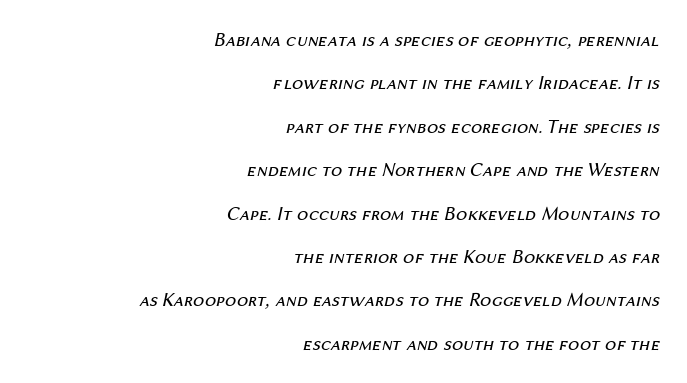
Nothing unusual about the tracking: characters are spaced as the font intends. Successive baselines arrive slowly, with a big drop between each. These glyphs show unthickened strokes, regular width or finer. Honestly, there is no underline to notice here at all.
